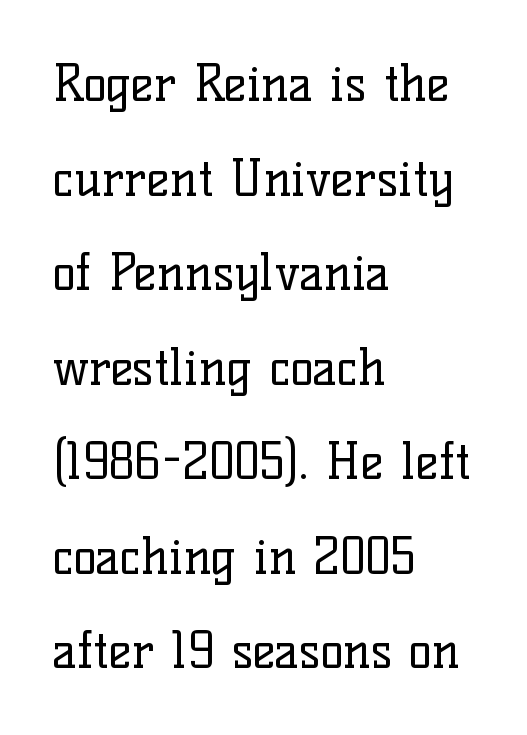
Q: Is the text bold? A: No.
Q: Is the text italic (slanted)? A: No, it is upright.
Q: Is the typeface a serif or a sans-serif typeface? A: Serif.
Q: Is the text underlined? A: No.
Q: How is the paragraph aligned? A: Left-aligned.
Q: Is the spacing between letters normal or unusually wide? A: Normal.
Q: Is the spacing between lines tight, normal or loose? A: Loose.
Q: Width (condensed, normal, or wide)? A: Normal.
Q: Stroke contrast? A: Low.
Q: x-height? A: Medium.
Q: Monospaced? A: No.
